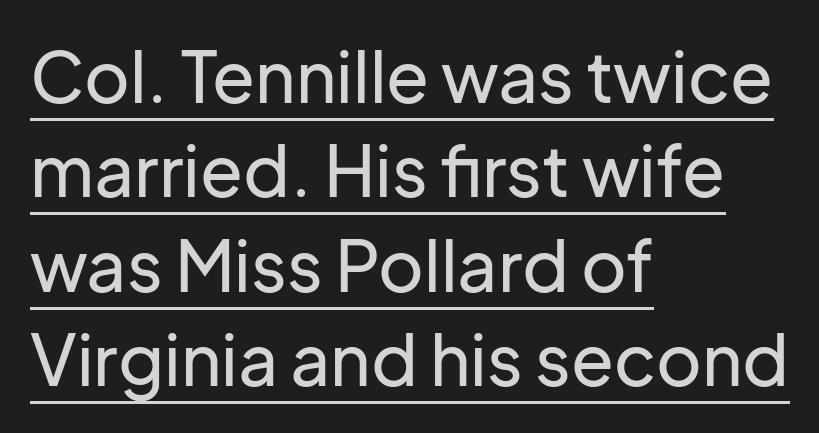
Ordinary non-slanted type is in use. Spacing verdict: proportional, widths tailored to each character. Between one letter and the next there's only the usual sliver of space. Evenly set lines give the paragraph a standard silhouette. Where is the straight margin? On the left.
